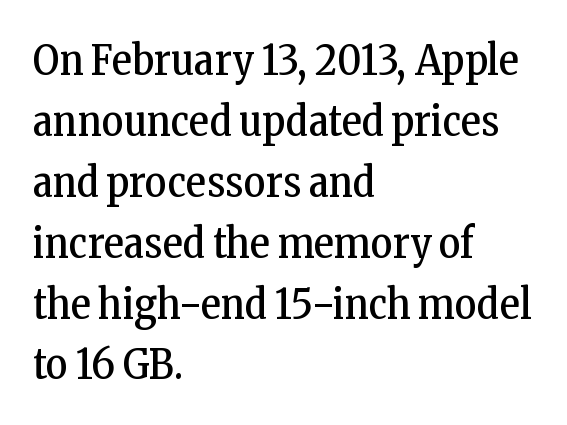
Baseline-to-baseline distance is the conventional proportion of letter height. The paragraph shown leans on its left margin. Does the type have serifs? Yes, each stem ends in a small foot. The axis of the letterforms is exactly vertical.
